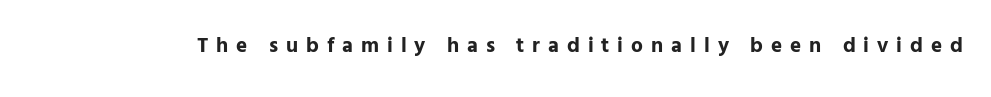
{"italic": "no", "bold": "yes", "underline": "no", "letter_spacing": "wide", "letter_spacing_em": 0.38, "glyph_px": 21}
